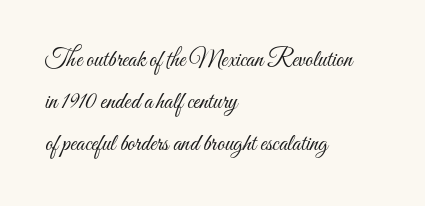
{"bold": "no", "underline": "no", "align": "left", "line_spacing_ratio": 1.76, "letter_spacing": "normal", "letter_spacing_em": 0.0, "glyph_px": 24}
